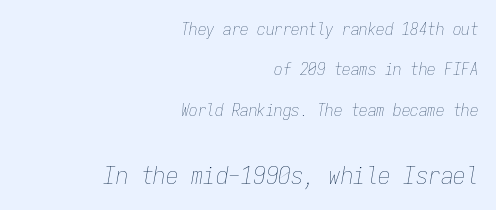
{"italic": "yes", "lean": "right", "slant_degrees": 9, "bold": "no", "underline": "no", "align": "right", "line_spacing": "loose", "line_spacing_ratio": 2.37, "letter_spacing": "normal", "letter_spacing_em": 0.0, "larger_block": "second", "size_ratio": 1.47, "glyph_px": 25}
